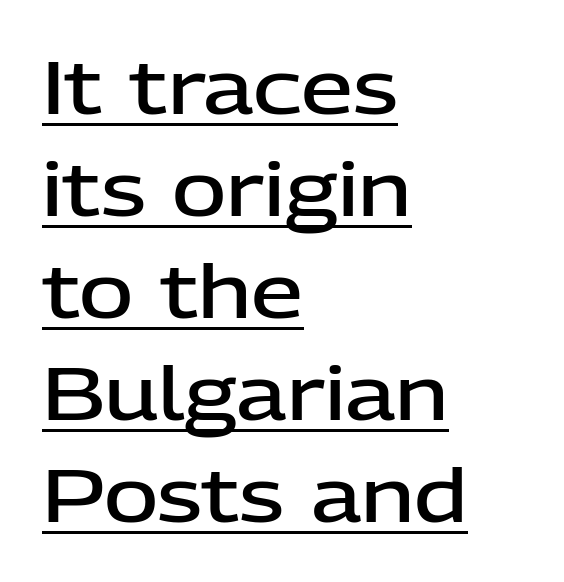
Q: Is the text bold? A: Semi-bold.
Q: Is the text italic (slanted)? A: No, it is upright.
Q: Is the typeface a serif or a sans-serif typeface? A: Sans-serif.
Q: Is the text underlined? A: Yes.
Q: How is the paragraph aligned? A: Left-aligned.
Q: Is the spacing between letters normal or unusually wide? A: Normal.
Q: Is the spacing between lines tight, normal or loose? A: Normal.
Q: Width (condensed, normal, or wide)? A: Normal.
Q: Stroke contrast? A: Low.
Q: x-height? A: Medium.
Q: Monospaced? A: No.
